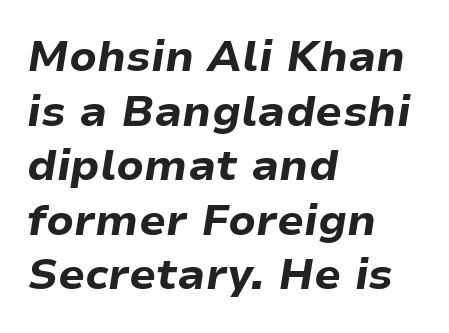
The image shows 43 px bold type, italic (leaning right); set left-aligned, normal line spacing (1.27x), normal letter spacing, not underlined; low stroke contrast and a medium x-height.
